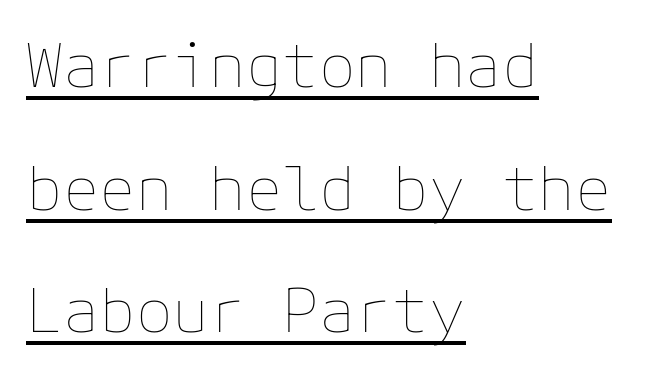
{"italic": "no", "bold": "no", "weight": "thin", "width": "normal", "stroke_contrast": "low", "x_height": "medium", "underline": "yes", "align": "left", "line_spacing": "loose", "line_spacing_ratio": 2.01, "letter_spacing": "normal", "letter_spacing_em": 0.0, "glyph_px": 61}
